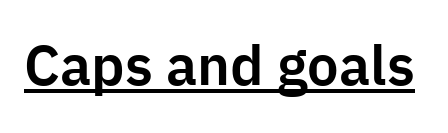
Q: Is the text italic (slanted)? A: No, it is upright.
Q: Is the typeface a serif or a sans-serif typeface? A: Sans-serif.
Q: Is the text underlined? A: Yes.
Q: Is the spacing between letters normal or unusually wide? A: Normal.
Q: Width (condensed, normal, or wide)? A: Normal.
Q: Stroke contrast? A: Low.
Q: x-height? A: Medium.
Q: Monospaced? A: No.
